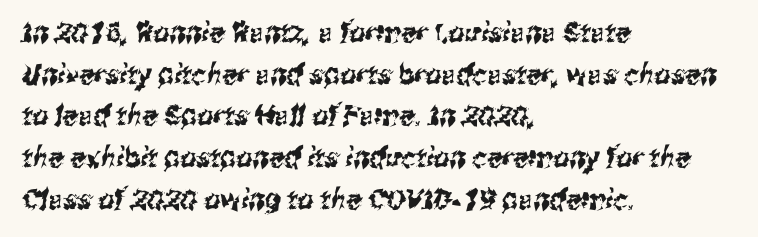
Does extra space separate the letters? No, they use regular spacing. The passage shown is typed in a proportional face where columns would drift. Compared with typical paragraphs, the rows here are spaced about the same. Serifs: no, the terminals of the letterforms are clean. Line starts are locked; line ends wander. The baseline area is clear.
